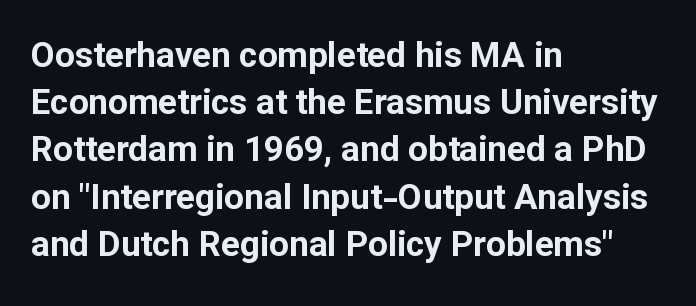
{"serif": "no", "italic": "no", "bold": "yes", "weight": "bold", "width": "normal", "stroke_contrast": "low", "x_height": "medium", "monospaced": "no", "underline": "no", "align": "left", "line_spacing": "normal", "line_spacing_ratio": 1.35, "letter_spacing": "normal", "letter_spacing_em": 0.0, "glyph_px": 35}
